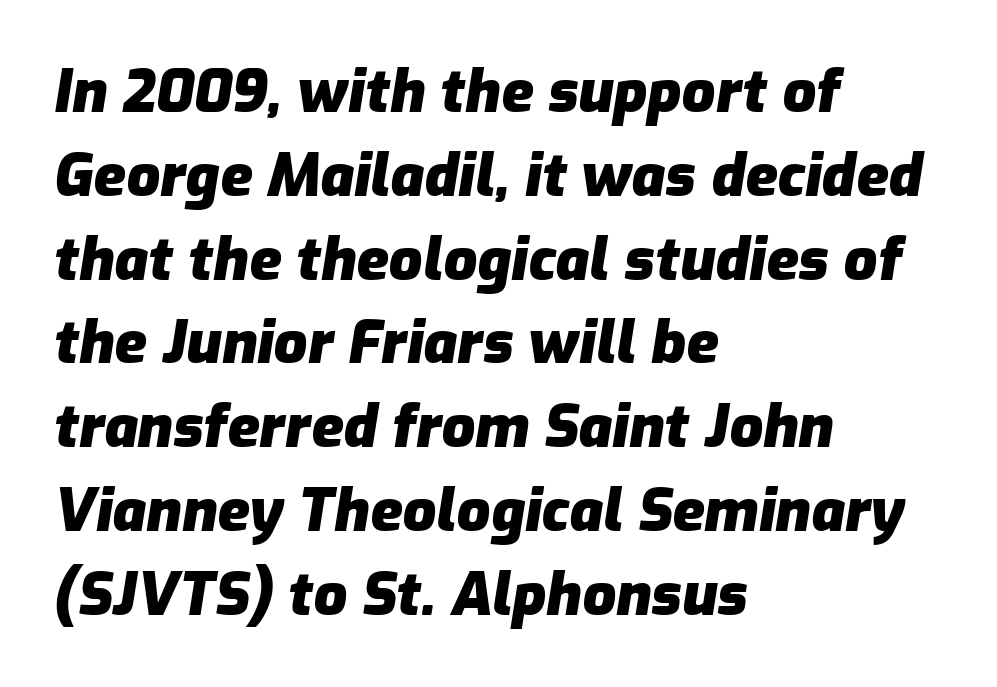
{"italic": "yes", "lean": "right", "slant_degrees": 9, "bold": "yes", "weight": "heavy", "width": "normal", "stroke_contrast": "low", "x_height": "medium", "monospaced": "no", "underline": "no", "align": "left", "line_spacing": "normal", "line_spacing_ratio": 1.42, "letter_spacing": "normal", "letter_spacing_em": 0.0, "glyph_px": 59}
